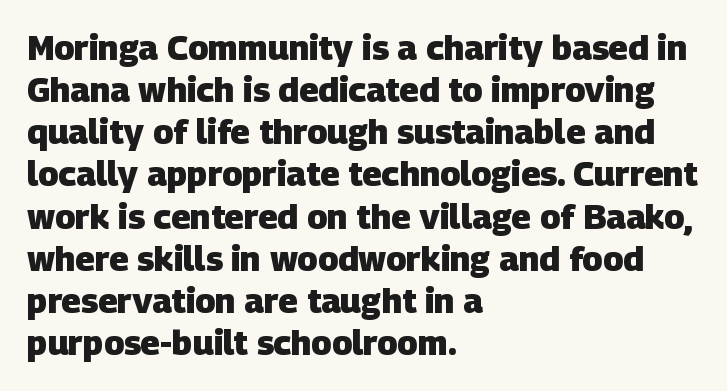
{"serif": "no", "bold": "yes", "weight": "heavy", "width": "normal", "stroke_contrast": "low", "x_height": "large", "monospaced": "no", "underline": "no", "align": "left", "line_spacing_ratio": 1.24, "letter_spacing": "normal", "letter_spacing_em": 0.0, "glyph_px": 34}
